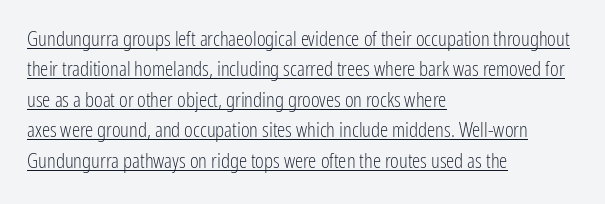
The face looks like a standard text weight, possibly lighter. Layout note: lines flush left. Short note: letters normally spaced. This block has exactly the height ordinary leading produces.
